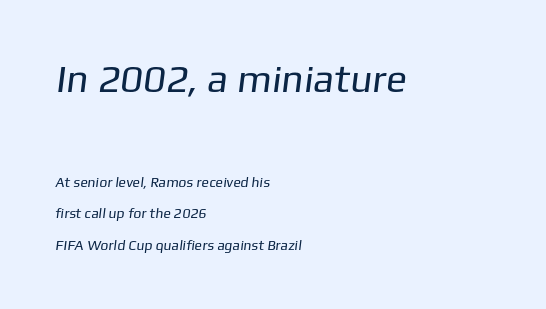
{"serif": "no", "bold": "no", "weight": "regular", "width": "normal", "stroke_contrast": "low", "x_height": "medium", "monospaced": "no", "underline": "no", "align": "left", "line_spacing": "loose", "line_spacing_ratio": 2.23, "letter_spacing": "normal", "letter_spacing_em": 0.0, "larger_block": "first", "size_ratio": 2.79, "glyph_px": 39}
